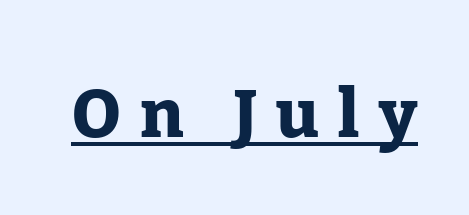
Q: Is the text bold? A: Yes.
Q: Is the text italic (slanted)? A: No, it is upright.
Q: Is the typeface a serif or a sans-serif typeface? A: Serif.
Q: Is the text underlined? A: Yes.
Q: Is the spacing between letters normal or unusually wide? A: Unusually wide.
Q: Width (condensed, normal, or wide)? A: Normal.
Q: Stroke contrast? A: Low.
Q: x-height? A: Medium.
Q: Monospaced? A: No.
